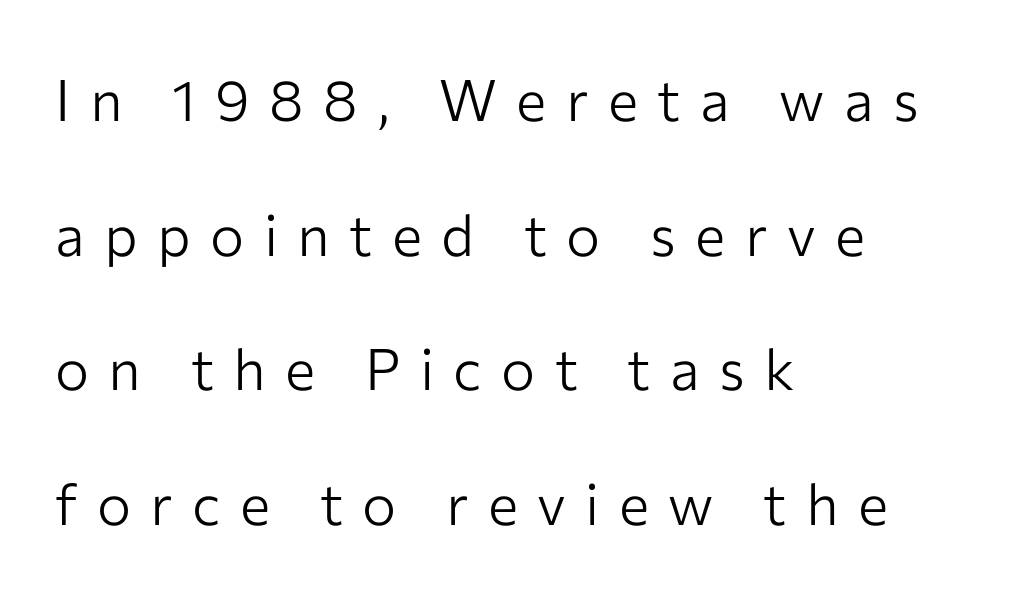
The image shows 57 px light sans-serif type, upright; set left-aligned, loose line spacing (2.36x), unusually wide letter spacing (+0.34 em), not underlined; low stroke contrast and a medium x-height.
